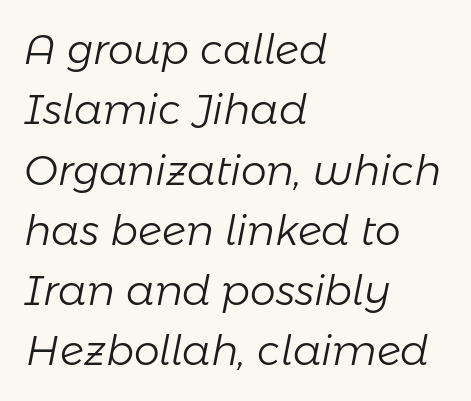
The image shows 41 px light type, italic (leaning right); set left-aligned, normal line spacing (1.47x), normal letter spacing, not underlined; low stroke contrast and a medium x-height.
